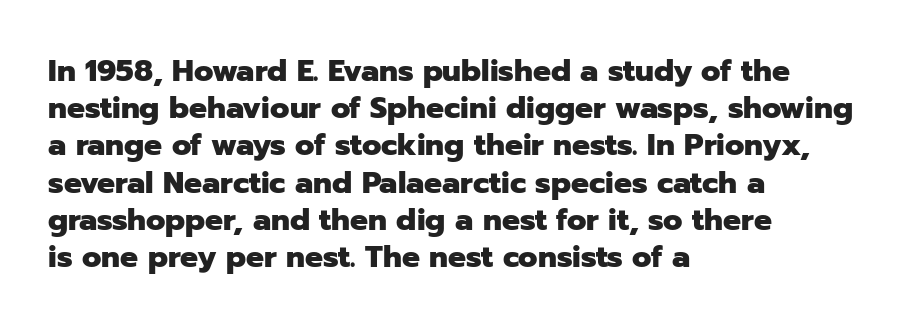
Reading down the block, your eye returns to a fixed left position each line. Think of a printed novel: that variable character pitch is what you see here. The face used here is a sans, in the tradition of grotesques and geometrics. No word sits above an underline. Heft: maximum for text — a bold.
